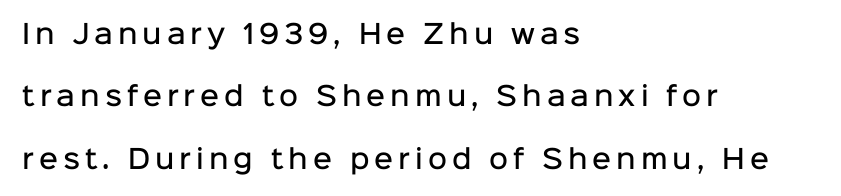
Q: Is the text bold? A: Semi-bold.
Q: Is the text italic (slanted)? A: No, it is upright.
Q: Is the text underlined? A: No.
Q: How is the paragraph aligned? A: Left-aligned.
Q: Is the spacing between lines tight, normal or loose? A: Loose.
